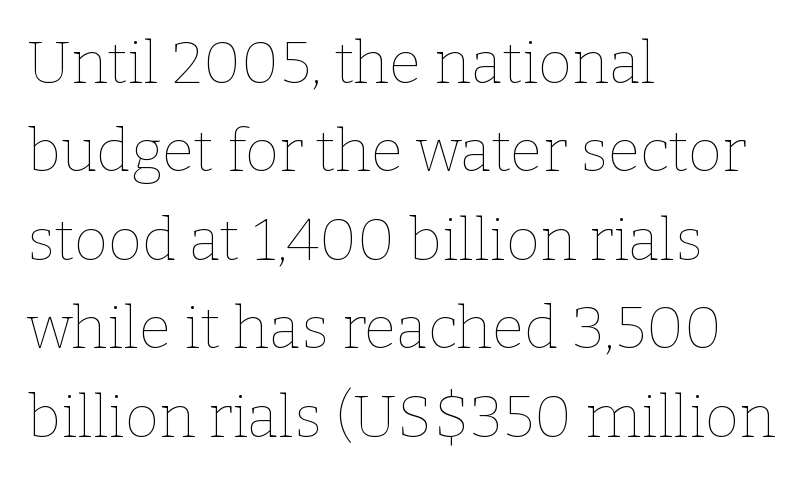
Q: Is the text bold? A: No.
Q: Is the text italic (slanted)? A: No, it is upright.
Q: Is the text underlined? A: No.
Q: How is the paragraph aligned? A: Left-aligned.
Q: Is the spacing between letters normal or unusually wide? A: Normal.
Q: Is the spacing between lines tight, normal or loose? A: Normal.
Q: Width (condensed, normal, or wide)? A: Normal.
Q: Stroke contrast? A: Low.
Q: x-height? A: Medium.
Q: Monospaced? A: No.
